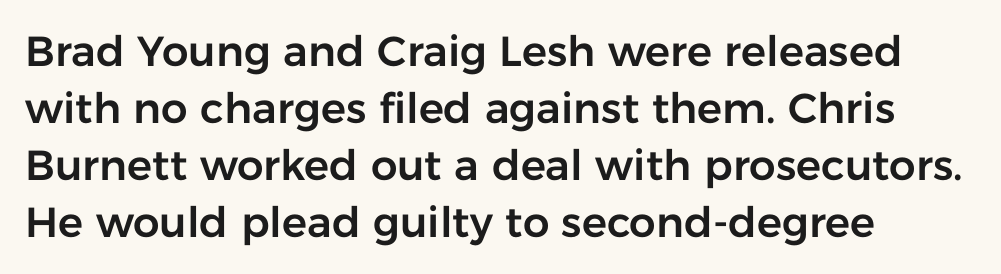
Compared with typical paragraphs, the rows here are spaced about the same. The letters carry no serifs — their stems end cleanly without finishing strokes. Spacing verdict: proportional, widths tailored to each character. The letters stand straight up with perfectly vertical stems. Letter spacing: default. The area under the type is left untouched.
